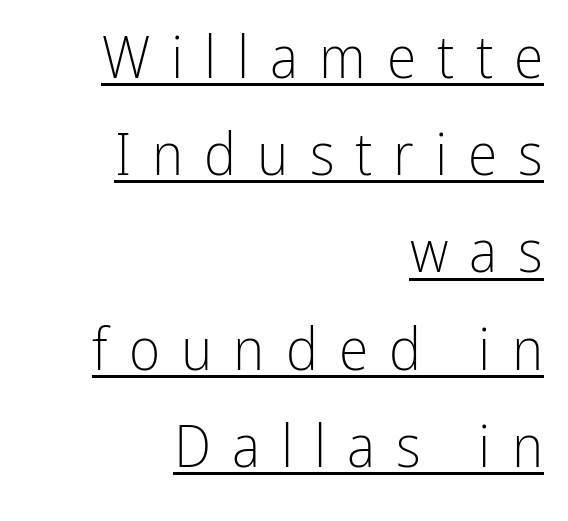
Q: Is the text bold? A: No.
Q: Is the text italic (slanted)? A: No, it is upright.
Q: Is the typeface a serif or a sans-serif typeface? A: Sans-serif.
Q: Is the text underlined? A: Yes.
Q: How is the paragraph aligned? A: Right-aligned.
Q: Is the spacing between letters normal or unusually wide? A: Unusually wide.
Q: Is the spacing between lines tight, normal or loose? A: Normal.
Q: Width (condensed, normal, or wide)? A: Condensed.
Q: Stroke contrast? A: Low.
Q: x-height? A: Medium.
Q: Monospaced? A: No.
